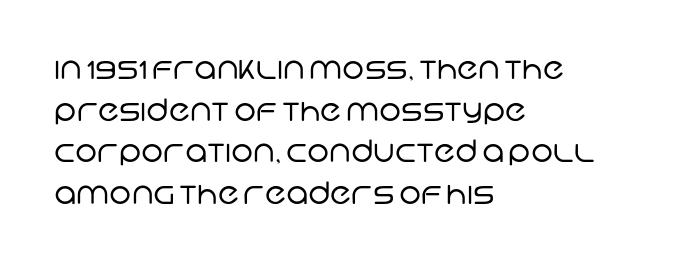
{"serif": "no", "bold": "no", "weight": "regular", "width": "normal", "stroke_contrast": "low", "x_height": "large", "monospaced": "no", "underline": "no", "align": "left", "line_spacing": "normal", "line_spacing_ratio": 1.34, "letter_spacing": "normal", "letter_spacing_em": 0.0, "glyph_px": 31}
